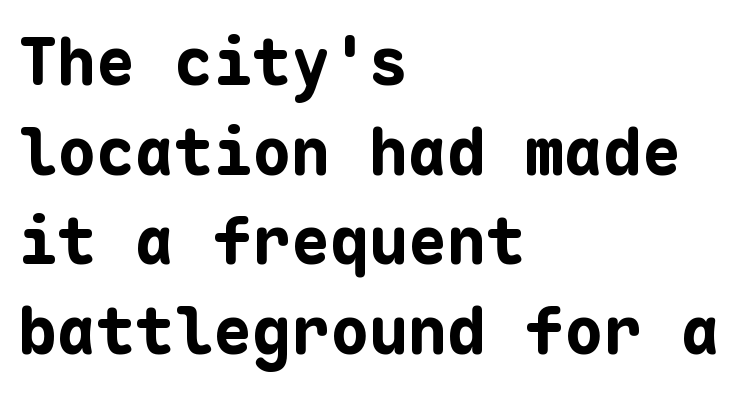
{"serif": "no", "italic": "no", "bold": "yes", "weight": "bold", "width": "normal", "stroke_contrast": "low", "x_height": "medium", "monospaced": "yes", "underline": "no", "align": "left", "line_spacing": "normal", "line_spacing_ratio": 1.38, "letter_spacing": "normal", "letter_spacing_em": 0.0, "glyph_px": 65}
